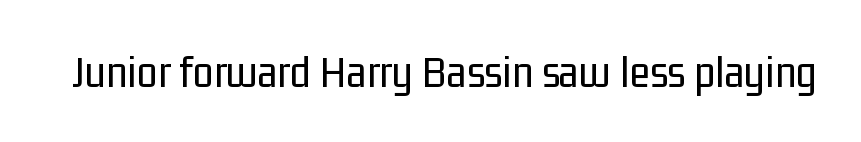
Unbolded letterforms with no extra heft. Is this a fixed-width face? No — the glyphs have proportional, varying widths. Ascenders rise straight up at ninety degrees. The passage shown is typeset with a sans-serif family. A typesetter would call this zero additional tracking.
